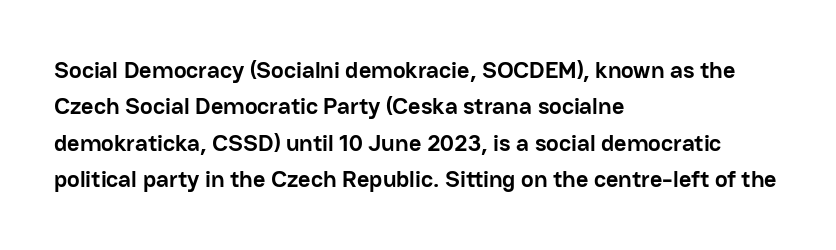
The designer left line spacing at the default. The horizontal fit of the characters is conventional and even. The specimen reads as upright at a glance. The passage shown is not underscored anywhere. The letters are bold, with thick, heavy strokes.
